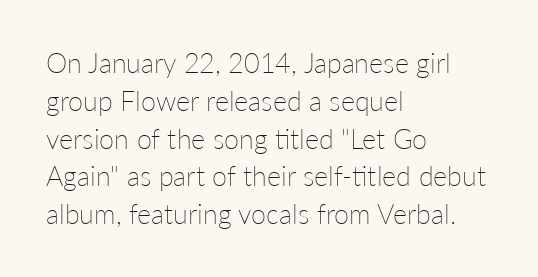
The image shows 27 px text type, upright; set left-aligned, normal line spacing (1.4x), normal letter spacing, not underlined.
